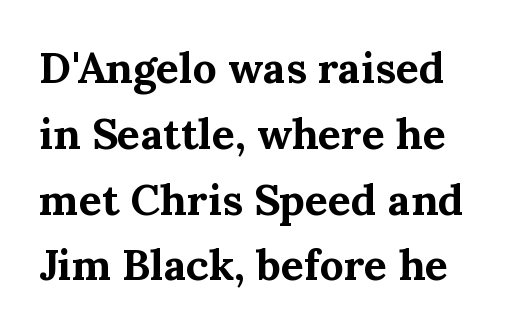
Q: Is the text bold? A: Yes.
Q: Is the text italic (slanted)? A: No, it is upright.
Q: Is the typeface a serif or a sans-serif typeface? A: Serif.
Q: Is the text underlined? A: No.
Q: Is the spacing between letters normal or unusually wide? A: Normal.
Q: Is the spacing between lines tight, normal or loose? A: Normal.
Q: Width (condensed, normal, or wide)? A: Normal.
Q: Stroke contrast? A: Medium.
Q: x-height? A: Medium.
Q: Monospaced? A: No.
